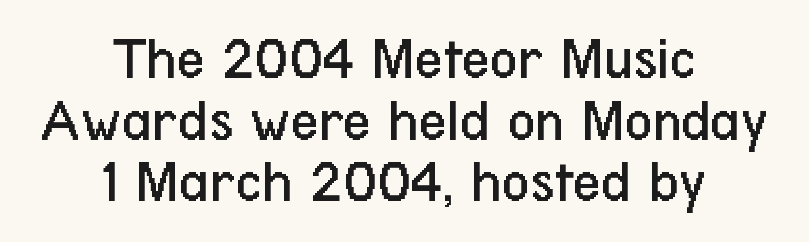
{"serif": "no", "italic": "no", "bold": "no", "weight": "regular", "width": "condensed", "stroke_contrast": "low", "x_height": "medium", "monospaced": "no", "underline": "no", "align": "center", "line_spacing": "tight", "line_spacing_ratio": 1.01, "letter_spacing": "normal", "letter_spacing_em": 0.0, "glyph_px": 61}
